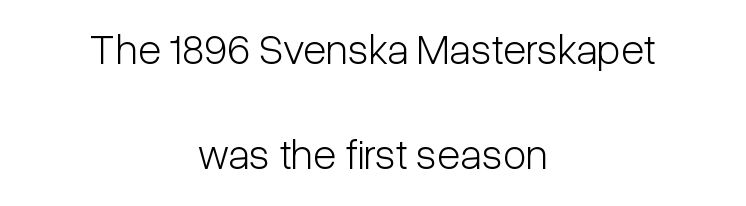
The image shows 43 px light, condensed sans-serif type, upright; set centered, loose line spacing (2.44x), normal letter spacing, not underlined; low stroke contrast and a medium x-height.
